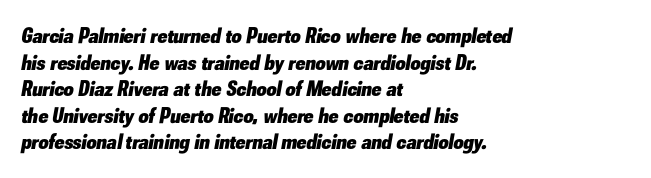
The image shows 22 px bold type, italic (leaning right); set left-aligned, line spacing 1.21x, normal letter spacing, not underlined.
